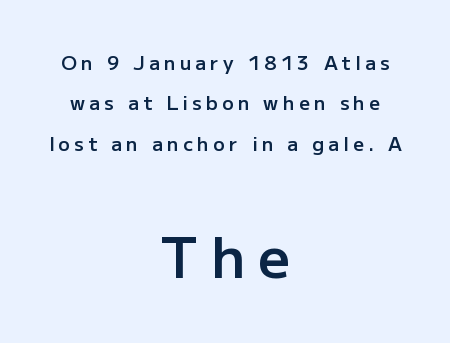
Alignment: centered. Airy leading. Heft: intermediate — a semibold. You could only call the tracking loose — the letters float apart.
